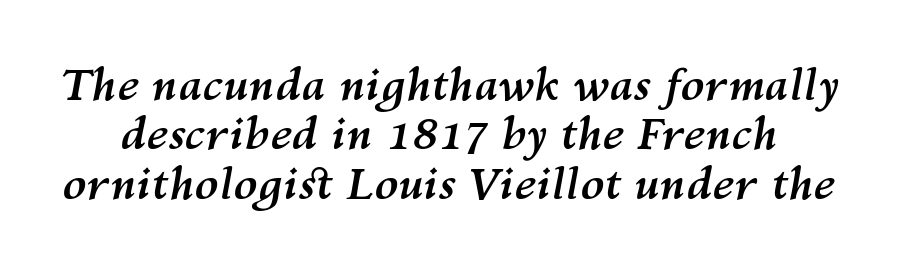
The image shows 44 px semibold type, italic (leaning right); set tight line spacing (1.12x), normal letter spacing, not underlined; medium stroke contrast and a medium x-height.
